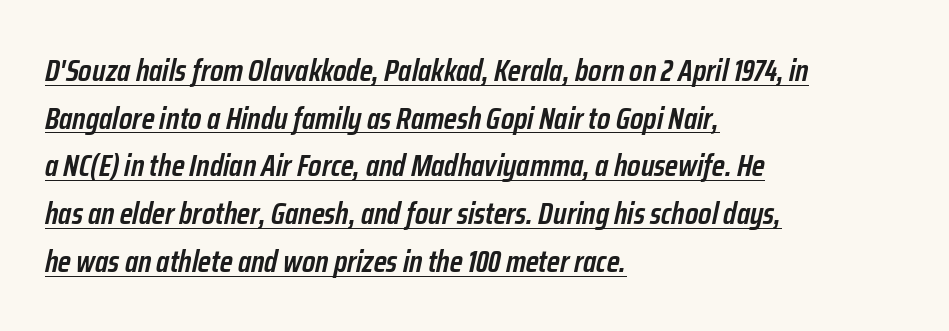
{"italic": "yes", "lean": "right", "slant_degrees": 12, "bold": "semi", "weight": "semibold", "width": "condensed", "stroke_contrast": "low", "x_height": "medium", "monospaced": "no", "underline": "yes", "align": "left", "line_spacing": "normal", "line_spacing_ratio": 1.54, "letter_spacing": "normal", "letter_spacing_em": 0.0, "glyph_px": 31}
